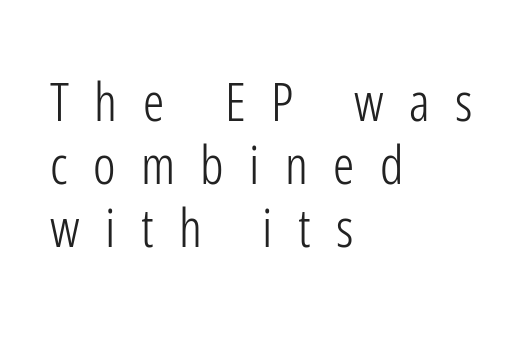
Q: Is the text bold? A: No.
Q: Is the text italic (slanted)? A: No, it is upright.
Q: Is the typeface a serif or a sans-serif typeface? A: Sans-serif.
Q: Is the text underlined? A: No.
Q: How is the paragraph aligned? A: Left-aligned.
Q: Is the spacing between letters normal or unusually wide? A: Unusually wide.
Q: Width (condensed, normal, or wide)? A: Condensed.
Q: Stroke contrast? A: Low.
Q: x-height? A: Medium.
Q: Monospaced? A: No.
